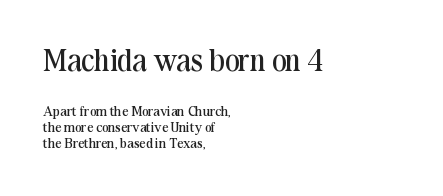
{"serif": "yes", "italic": "no", "bold": "no", "weight": "regular", "width": "normal", "stroke_contrast": "medium", "x_height": "medium", "monospaced": "no", "underline": "no", "align": "left", "line_spacing_ratio": 1.16, "letter_spacing": "normal", "letter_spacing_em": 0.0, "larger_block": "first", "size_ratio": 2.14, "glyph_px": 30}
